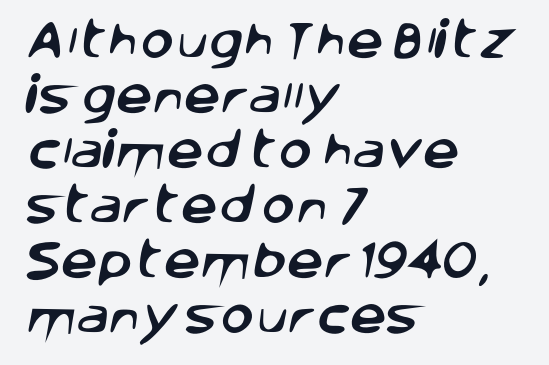
{"serif": "no", "width": "normal", "stroke_contrast": "low", "x_height": "large", "monospaced": "no", "underline": "no", "align": "left", "line_spacing": "normal", "line_spacing_ratio": 1.34, "letter_spacing": "normal", "letter_spacing_em": 0.0, "glyph_px": 41}
